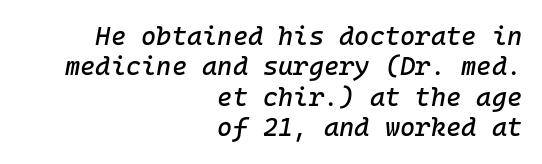
The image shows 26 px text type, italic (leaning right); set right-aligned, line spacing 1.17x, normal letter spacing, not underlined.
